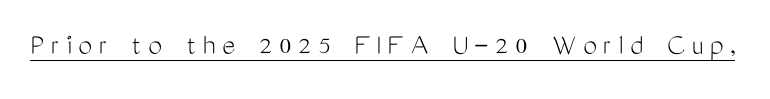
Q: Is the text bold? A: No.
Q: Is the text italic (slanted)? A: No, it is upright.
Q: Is the typeface a serif or a sans-serif typeface? A: Sans-serif.
Q: Is the text underlined? A: Yes.
Q: Is the spacing between letters normal or unusually wide? A: Unusually wide.
Q: Width (condensed, normal, or wide)? A: Condensed.
Q: Stroke contrast? A: Medium.
Q: x-height? A: Medium.
Q: Monospaced? A: No.
